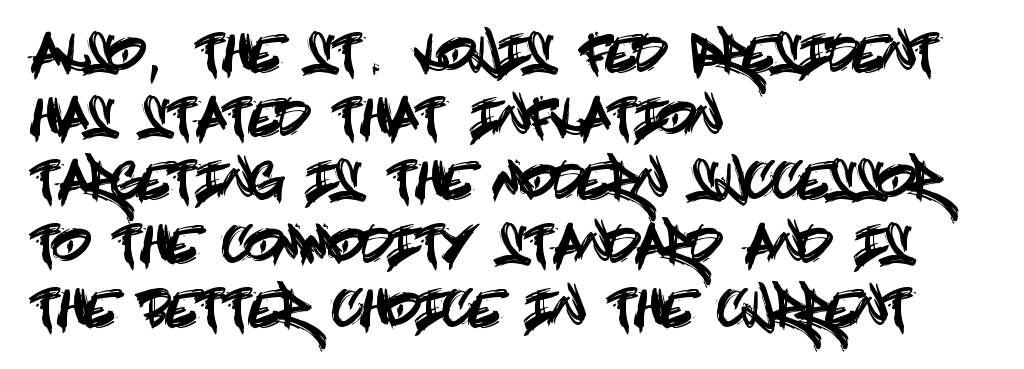
The image shows 49 px condensed sans-serif type; set left-aligned, normal line spacing (1.3x), normal letter spacing, not underlined; a large x-height.
